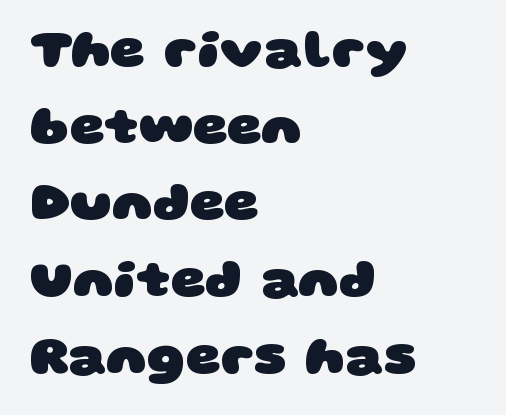
Q: Is the text bold? A: Yes.
Q: Is the typeface a serif or a sans-serif typeface? A: Sans-serif.
Q: Is the text underlined? A: No.
Q: How is the paragraph aligned? A: Left-aligned.
Q: Is the spacing between letters normal or unusually wide? A: Normal.
Q: Is the spacing between lines tight, normal or loose? A: Normal.
Q: Width (condensed, normal, or wide)? A: Wide.
Q: Stroke contrast? A: Low.
Q: x-height? A: Large.
Q: Monospaced? A: No.
